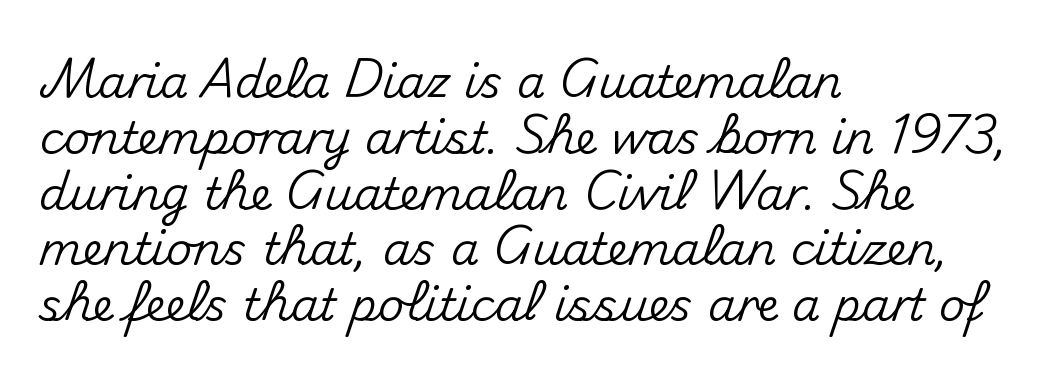
The image shows 45 px sans-serif type; set left-aligned, line spacing 1.24x, normal letter spacing, not underlined; medium stroke contrast and a small x-height.
